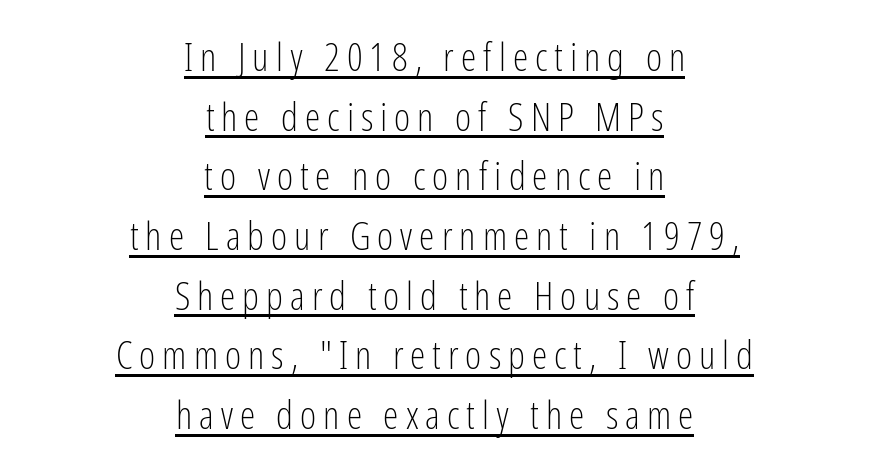
The image shows 39 px light, condensed sans-serif type, upright; set centered, normal line spacing (1.53x), underlined; low stroke contrast and a medium x-height.
